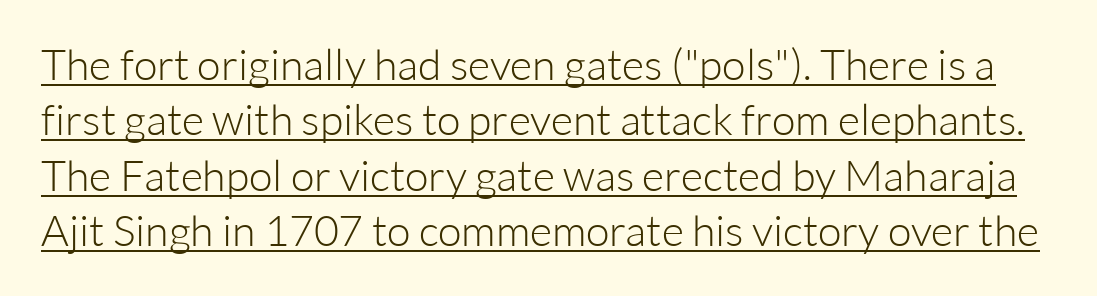
The passage shown is underscored from start to finish. Counters stay open thanks to moderate or lighter strokes. The letters advance in unequal steps, a hallmark of proportional type. Inter-character spacing is left at the font's built-in metrics.
